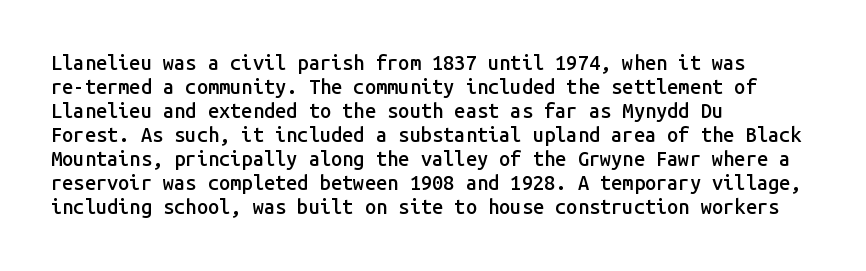
{"italic": "no", "bold": "semi", "underline": "no", "align": "left", "line_spacing_ratio": 1.2, "letter_spacing": "normal", "letter_spacing_em": 0.0, "glyph_px": 20}
